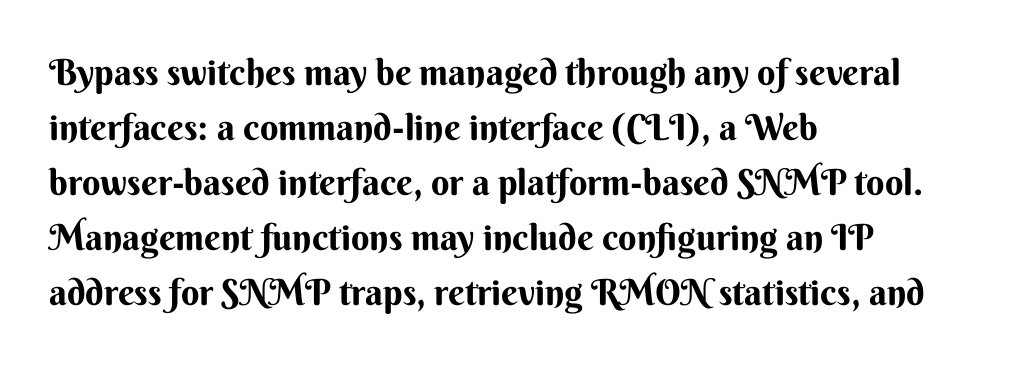
{"serif": "no", "italic": "no", "bold": "yes", "weight": "bold", "width": "normal", "stroke_contrast": "medium", "x_height": "small", "monospaced": "no", "underline": "no", "align": "left", "line_spacing": "normal", "line_spacing_ratio": 1.53, "letter_spacing": "normal", "letter_spacing_em": 0.0, "glyph_px": 36}
